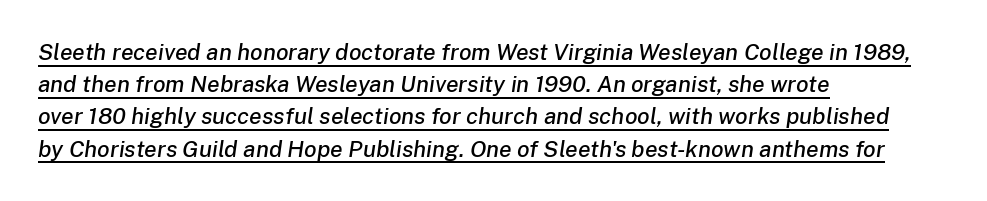
Italic? Definitely — the glyphs are oblique. Glyph-to-glyph distance matches everyday printed text. Check the space under the baseline: a stroke is drawn there. Line starts are locked; line ends wander. Is there much room between lines? A standard amount, neither cramped nor airy.
